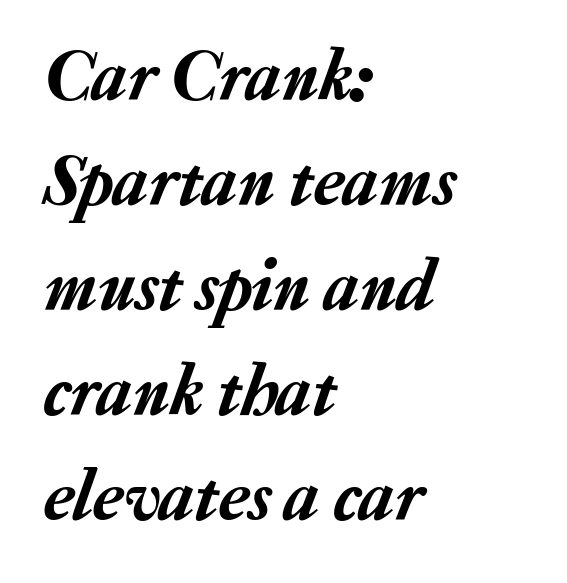
The image shows 73 px text type, italic (leaning right); set left-aligned, normal line spacing (1.44x), normal letter spacing, not underlined; low stroke contrast and a medium x-height.
